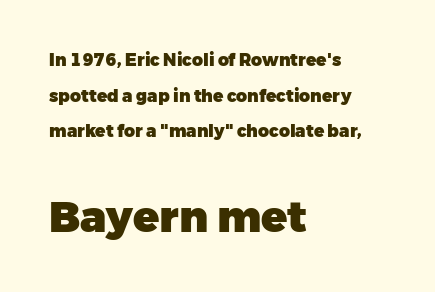
The image shows 43 px heavy sans-serif type, upright; set left-aligned, loose line spacing (2.09x), normal letter spacing, not underlined; the second (bottom) block is 2.53x larger; low stroke contrast and a medium x-height.
